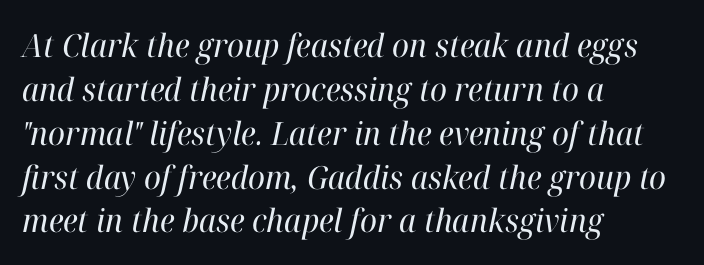
The image shows 32 px regular-weight serif type, italic (leaning right); set left-aligned, normal line spacing (1.37x), normal letter spacing, not underlined; high stroke contrast and a medium x-height.
